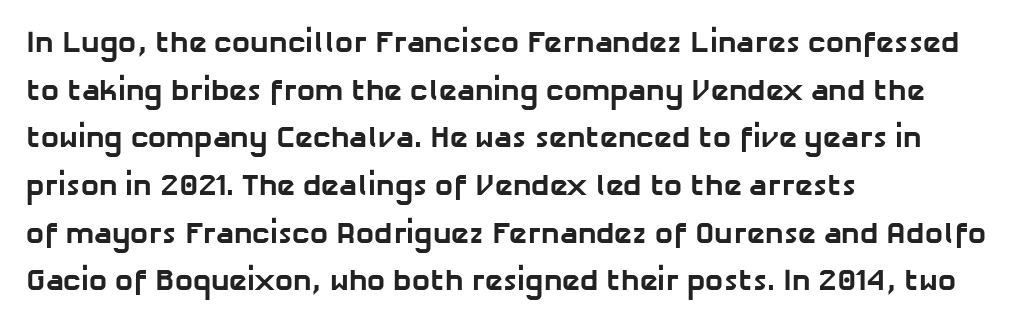
Q: Is the text bold? A: Yes.
Q: Is the typeface a serif or a sans-serif typeface? A: Sans-serif.
Q: Is the text underlined? A: No.
Q: How is the paragraph aligned? A: Left-aligned.
Q: Is the spacing between letters normal or unusually wide? A: Normal.
Q: Is the spacing between lines tight, normal or loose? A: Normal.
Q: Width (condensed, normal, or wide)? A: Normal.
Q: Stroke contrast? A: Low.
Q: x-height? A: Medium.
Q: Monospaced? A: No.
